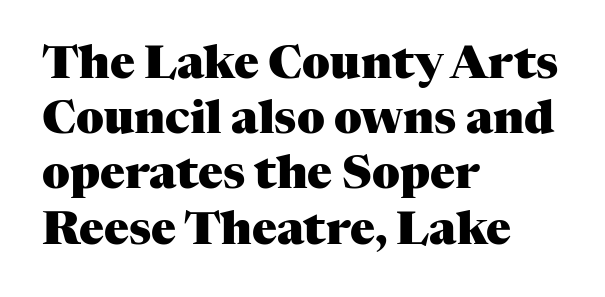
{"serif": "yes", "italic": "no", "bold": "yes", "weight": "heavy", "width": "normal", "stroke_contrast": "medium", "x_height": "medium", "monospaced": "no", "underline": "no", "align": "left", "line_spacing_ratio": 1.2, "letter_spacing": "normal", "letter_spacing_em": 0.0, "glyph_px": 46}
